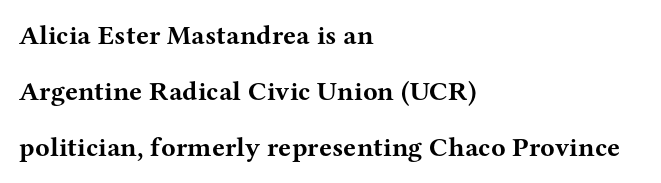
{"italic": "no", "bold": "yes", "underline": "no", "align": "left", "line_spacing": "loose", "line_spacing_ratio": 2.08, "letter_spacing": "normal", "letter_spacing_em": 0.0, "glyph_px": 27}
